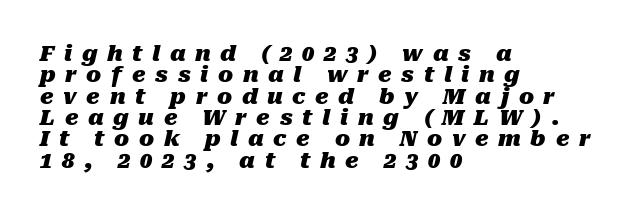
{"italic": "yes", "lean": "right", "slant_degrees": 10, "bold": "yes", "underline": "no", "align": "left", "line_spacing": "tight", "line_spacing_ratio": 0.97, "letter_spacing": "wide", "letter_spacing_em": 0.44, "glyph_px": 22}
